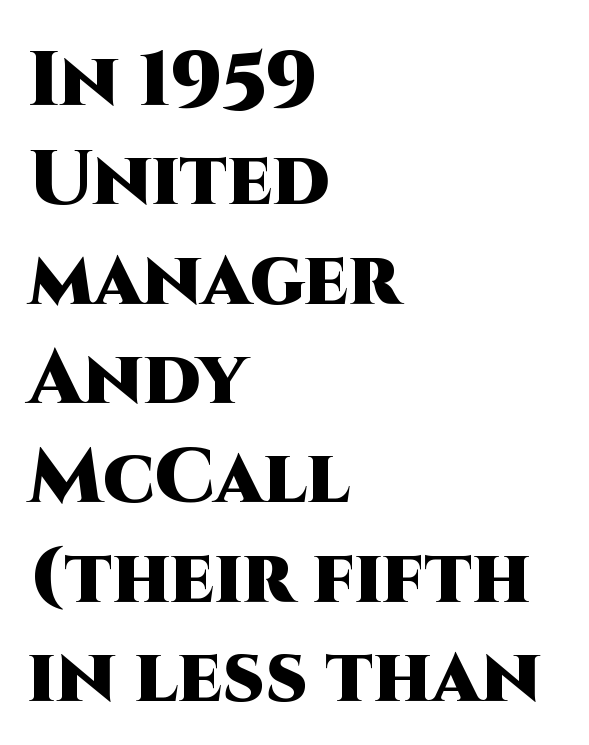
The image shows 77 px heavy sans-serif type, upright; set left-aligned, normal line spacing (1.29x), normal letter spacing, not underlined; high stroke contrast and a large x-height.
